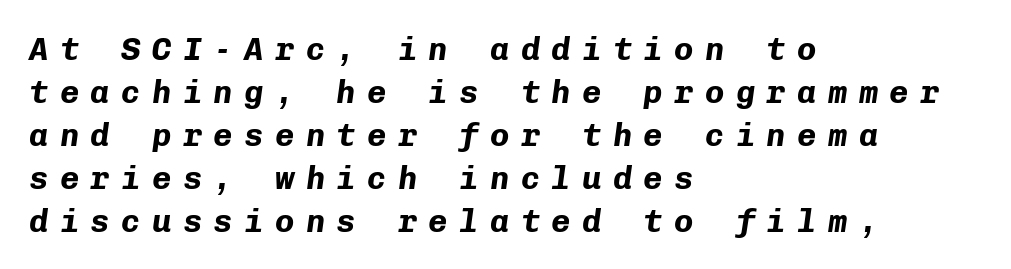
{"italic": "yes", "lean": "right", "slant_degrees": 8, "bold": "yes", "weight": "bold", "width": "normal", "stroke_contrast": "low", "x_height": "medium", "monospaced": "yes", "underline": "no", "align": "left", "line_spacing": "normal", "line_spacing_ratio": 1.34, "letter_spacing": "wide", "letter_spacing_em": 0.36, "glyph_px": 32}
